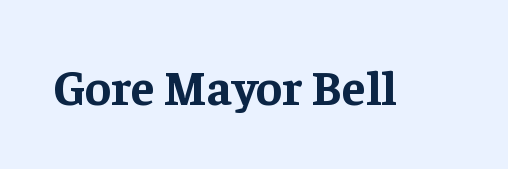
{"serif": "yes", "italic": "no", "bold": "yes", "weight": "bold", "width": "normal", "stroke_contrast": "low", "x_height": "medium", "monospaced": "no", "underline": "no", "letter_spacing": "normal", "letter_spacing_em": 0.0, "glyph_px": 49}
